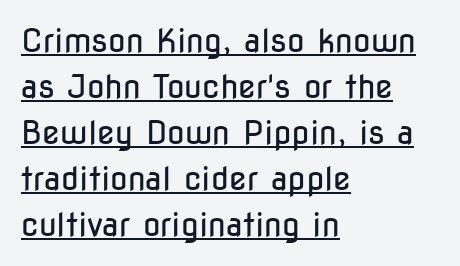
A sans-serif font was chosen for this passage. Reading down the column, the eye jumps a familiar distance to each next line. The typesetting does not lean heavy: it is not bold. The letters sit at their default tracking, neither squeezed nor spread. Does the lettering tilt? It doesn't — this is upright. The rag falls on the right side of this text block.
